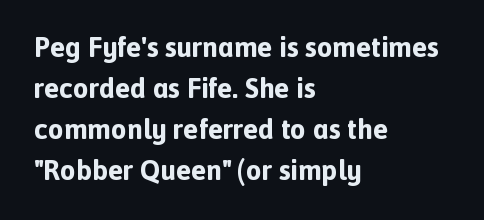
The image shows 28 px bold sans-serif type, upright; set left-aligned, normal line spacing (1.46x), normal letter spacing, not underlined; a medium x-height.
